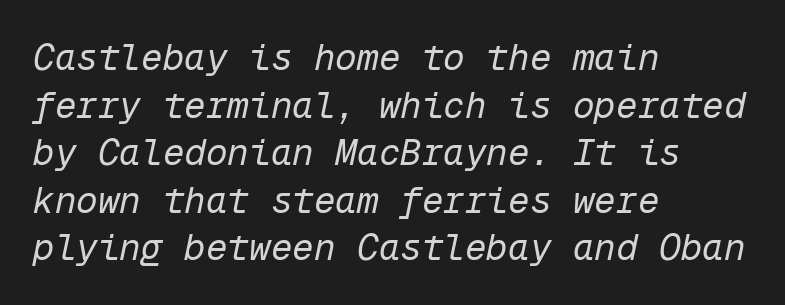
The image shows 36 px regular-weight type, italic (leaning right), monospaced; set left-aligned, normal line spacing (1.32x), normal letter spacing, not underlined; low stroke contrast and a medium x-height.
